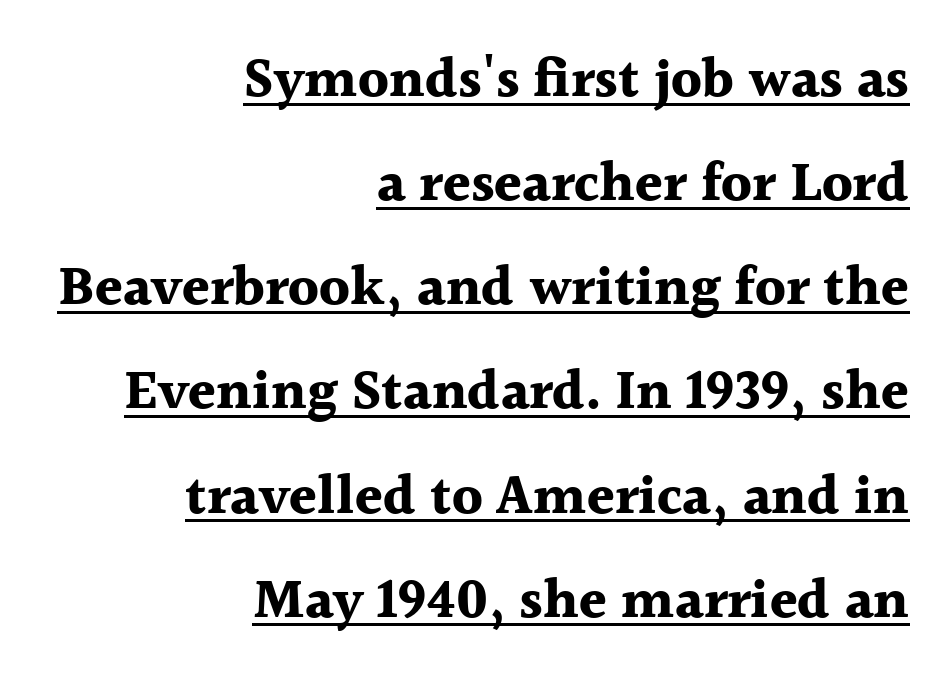
The image shows 56 px bold serif type, upright; set right-aligned, line spacing 1.86x, normal letter spacing, underlined; a medium x-height.
